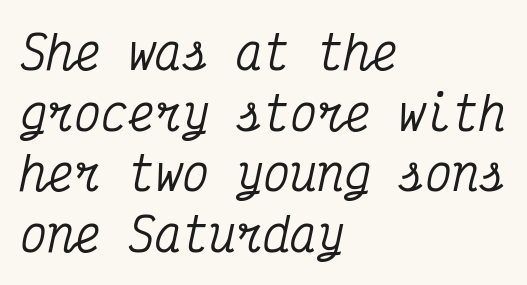
The image shows 45 px condensed serif type, italic (leaning right), monospaced; set left-aligned, normal line spacing (1.35x), normal letter spacing, not underlined; medium stroke contrast and a medium x-height.
